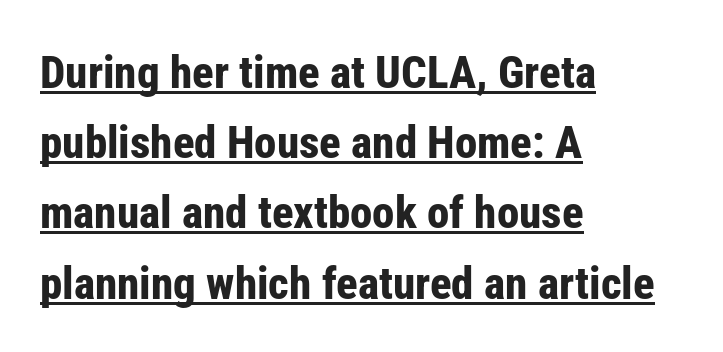
Does the type have serifs? No, each stem ends abruptly. Does the copy run flush right? No — it runs flush left. What stands out about the letter spacing? Nothing — it is the standard amount. The face used here has the dense, thick strokes of a bold. Varying glyph widths throughout — classic text-font behaviour. The line-height multiplier appears to be the usual default.
